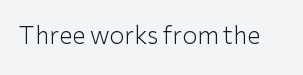
{"italic": "no", "bold": "no", "underline": "no", "letter_spacing": "normal", "letter_spacing_em": 0.0, "glyph_px": 24}
